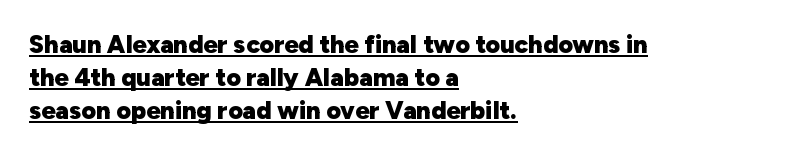
The image shows 25 px bold type, upright; set left-aligned, normal line spacing (1.32x), normal letter spacing, underlined.
